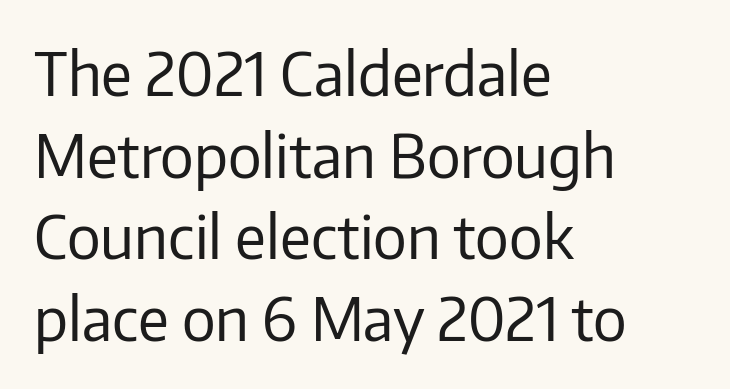
A light-to-regular cut is what we see here. This rendering uses left alignment, leaving the right contour irregular. It's the straight-up-and-down kind of type. Leading matches the norm, producing a regular column. The face used here is proportionally spaced, like ordinary book or web type.
